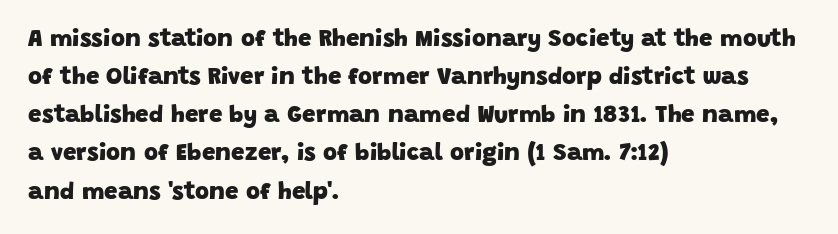
The image shows 24 px bold type; set left-aligned, normal line spacing (1.59x), normal letter spacing, not underlined.
